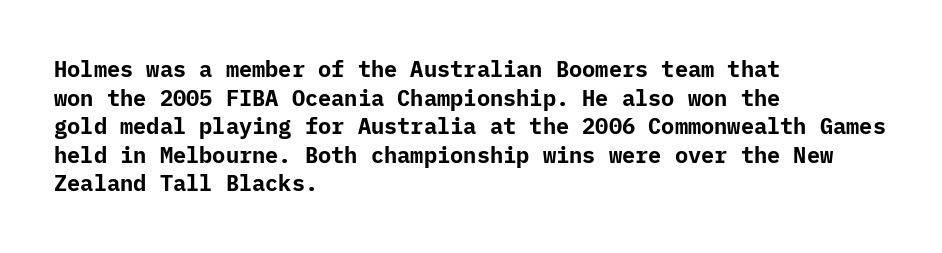
Q: Is the text bold? A: Yes.
Q: Is the text italic (slanted)? A: No, it is upright.
Q: Is the text underlined? A: No.
Q: How is the paragraph aligned? A: Left-aligned.
Q: Is the spacing between letters normal or unusually wide? A: Normal.
Q: Is the spacing between lines tight, normal or loose? A: Normal.
